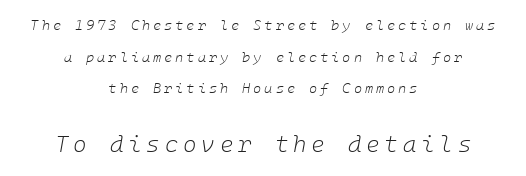
This rendering uses center alignment, leaving both contours irregular but symmetric. The font is comparable to plain body text, perhaps lighter. Visually, the bottom section dominates because its glyphs are scaled up. Tall strokes in this sample are angled rather than plumb.
